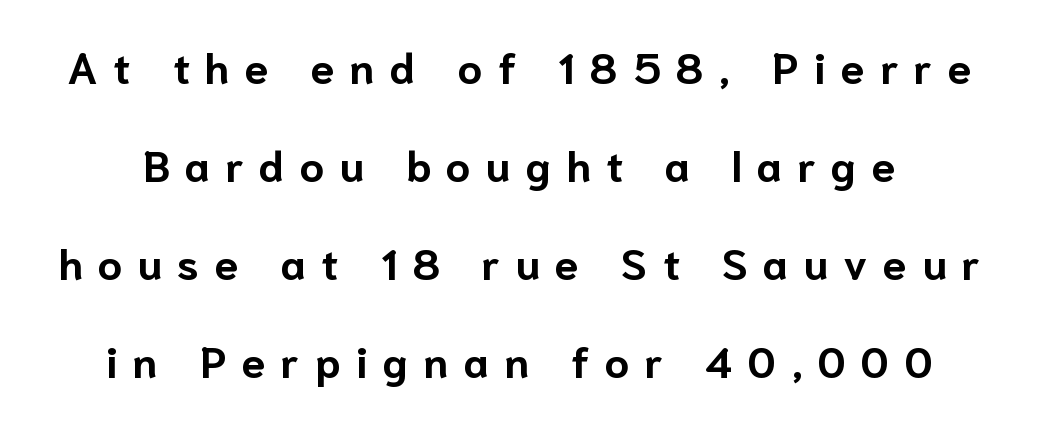
{"serif": "no", "italic": "no", "bold": "yes", "weight": "bold", "width": "normal", "stroke_contrast": "low", "x_height": "medium", "monospaced": "no", "underline": "no", "line_spacing": "loose", "line_spacing_ratio": 2.28, "letter_spacing": "wide", "letter_spacing_em": 0.36, "glyph_px": 43}
